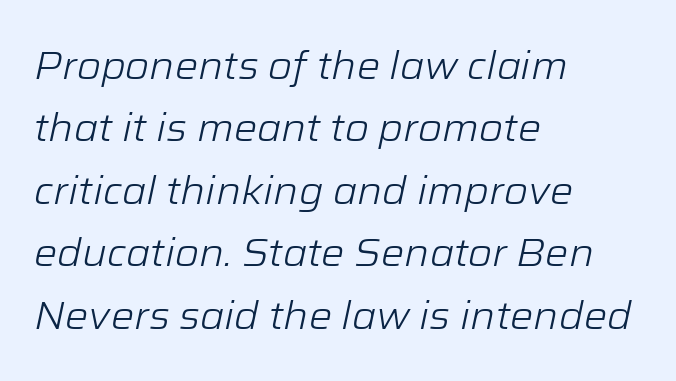
The image shows 39 px light type, italic (leaning right); set left-aligned, normal line spacing (1.6x), normal letter spacing, not underlined; low stroke contrast and a medium x-height.
